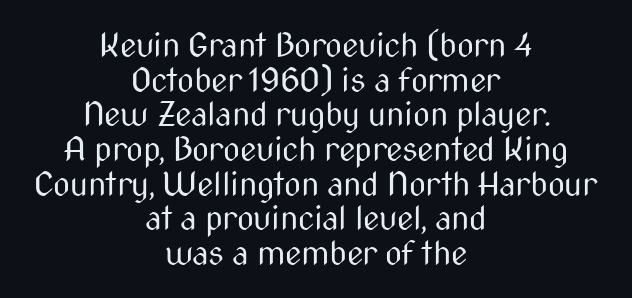
A bare baseline throughout the passage. You can tell it's not italic because the verticals are truly vertical. Vertical stems look standard width or narrower in stroke. These lines are rendered in a variable-pitch font. This sample trades vertical openness for compactness between lines.
